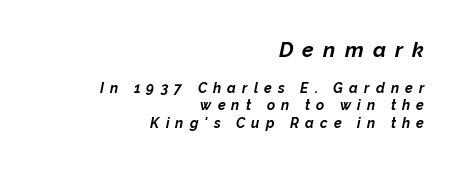
Glance below the letters and you will spot only blank space. Alignment: flush right. The font is running at its bold setting. Students, note that the glyphs here are deliberately spaced far apart.
